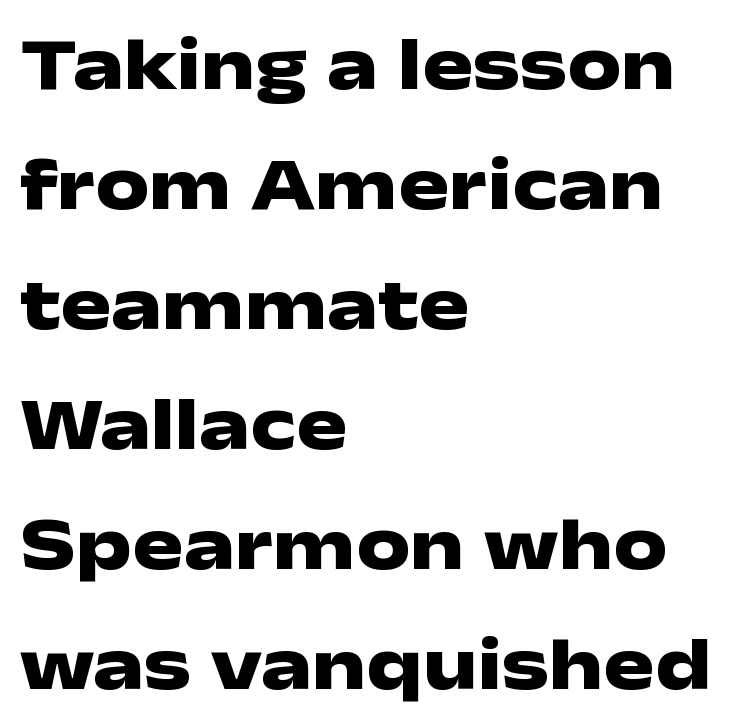
Q: Is the text bold? A: Yes.
Q: Is the text italic (slanted)? A: No, it is upright.
Q: Is the typeface a serif or a sans-serif typeface? A: Sans-serif.
Q: Is the text underlined? A: No.
Q: How is the paragraph aligned? A: Left-aligned.
Q: Is the spacing between letters normal or unusually wide? A: Normal.
Q: Is the spacing between lines tight, normal or loose? A: Normal.
Q: Width (condensed, normal, or wide)? A: Wide.
Q: Stroke contrast? A: Low.
Q: x-height? A: Medium.
Q: Monospaced? A: No.
